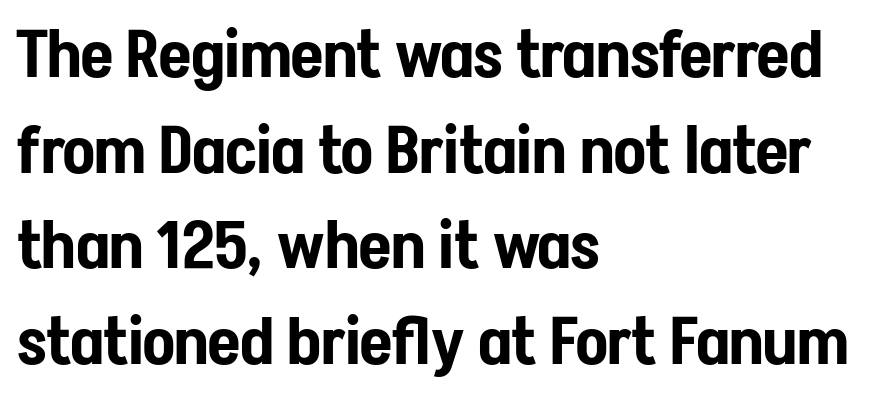
The image shows 66 px condensed sans-serif type, upright; set left-aligned, normal line spacing (1.45x), normal letter spacing, not underlined; low stroke contrast and a medium x-height.
